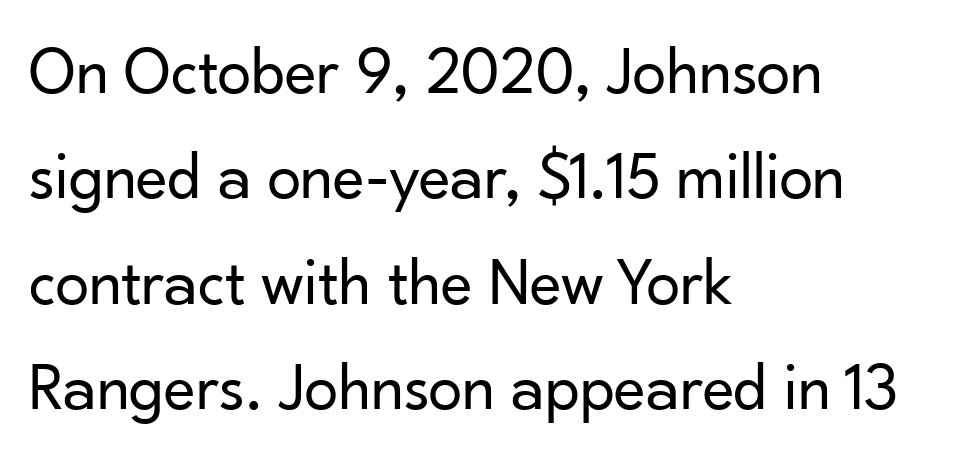
{"serif": "no", "italic": "no", "bold": "no", "weight": "regular", "width": "normal", "stroke_contrast": "low", "x_height": "small", "monospaced": "no", "underline": "no", "align": "left", "line_spacing": "normal", "line_spacing_ratio": 1.55, "letter_spacing": "normal", "letter_spacing_em": 0.0, "glyph_px": 68}
